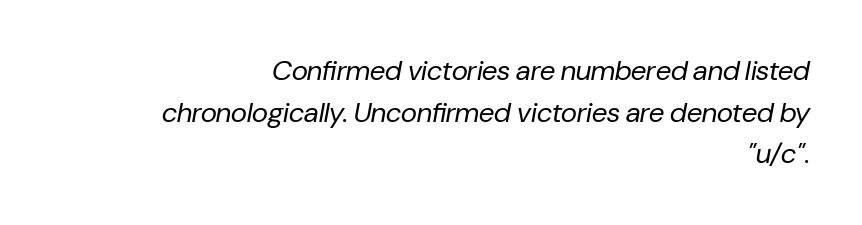
Note the varied advance widths — an 'i' is clearly narrower than an 'm'. The letters look calm and open, with moderate or lighter stems. This rendering features lettering with no underline. Interline gaps are of average width in this sample.
